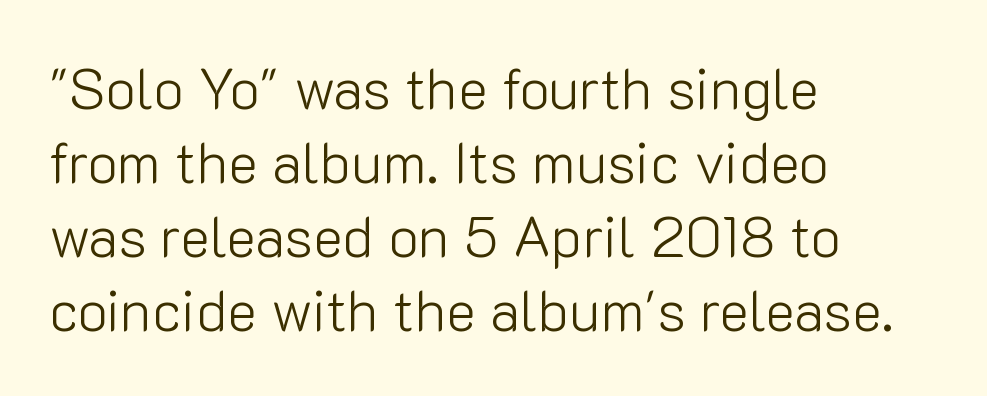
{"serif": "no", "italic": "no", "bold": "no", "weight": "light", "width": "normal", "stroke_contrast": "low", "x_height": "medium", "monospaced": "no", "underline": "no", "align": "left", "line_spacing": "normal", "line_spacing_ratio": 1.3, "letter_spacing": "normal", "letter_spacing_em": 0.0, "glyph_px": 57}
